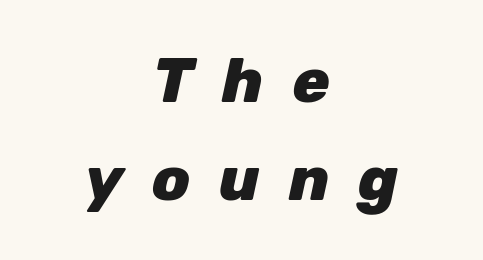
Q: Is the text bold? A: Yes.
Q: Is the text italic (slanted)? A: Yes, it leans right by about 12 degrees.
Q: Is the text underlined? A: No.
Q: How is the paragraph aligned? A: Centered.
Q: Is the spacing between letters normal or unusually wide? A: Unusually wide.
Q: Is the spacing between lines tight, normal or loose? A: Normal.
Q: Width (condensed, normal, or wide)? A: Normal.
Q: Stroke contrast? A: Low.
Q: x-height? A: Medium.
Q: Monospaced? A: No.
